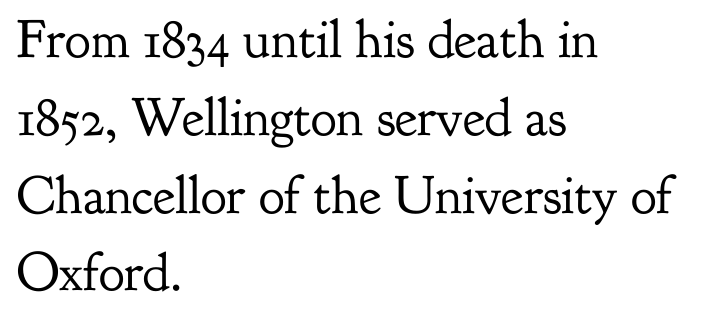
The image shows 54 px regular-weight serif type, upright; set left-aligned, normal line spacing (1.44x), normal letter spacing, not underlined; low stroke contrast and a small x-height.
